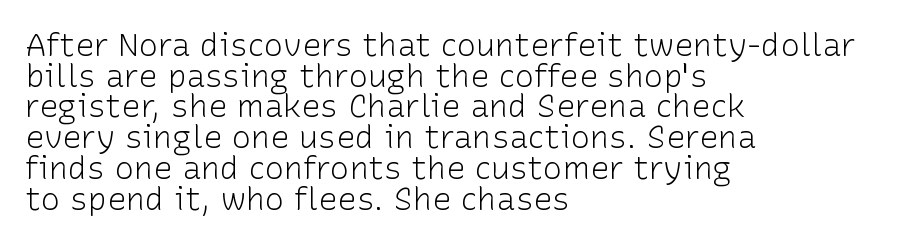
Each letter keeps its own natural width here, so spacing adapts to shape. Note: no serifs on the glyphs. You could barely slide anything between these rows. Ascenders rise straight up at ninety degrees. Unbolded letterforms with no extra heft.
